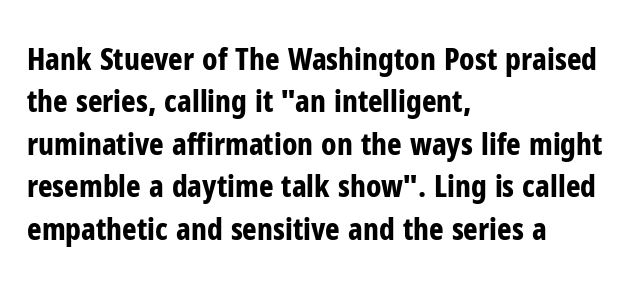
Q: Is the text bold? A: Yes.
Q: Is the text italic (slanted)? A: No, it is upright.
Q: Is the typeface a serif or a sans-serif typeface? A: Sans-serif.
Q: Is the text underlined? A: No.
Q: How is the paragraph aligned? A: Left-aligned.
Q: Is the spacing between letters normal or unusually wide? A: Normal.
Q: Is the spacing between lines tight, normal or loose? A: Normal.
Q: Width (condensed, normal, or wide)? A: Condensed.
Q: Stroke contrast? A: Low.
Q: x-height? A: Medium.
Q: Monospaced? A: No.
